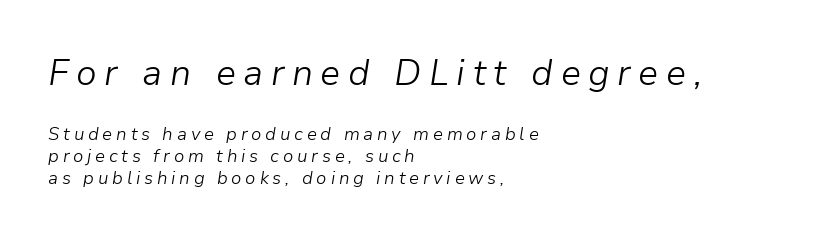
{"italic": "yes", "lean": "right", "slant_degrees": 9, "bold": "no", "weight": "light", "width": "normal", "stroke_contrast": "low", "x_height": "medium", "monospaced": "no", "underline": "no", "align": "left", "line_spacing_ratio": 1.23, "letter_spacing": "wide", "letter_spacing_em": 0.21, "larger_block": "first", "size_ratio": 2.0, "glyph_px": 36}
